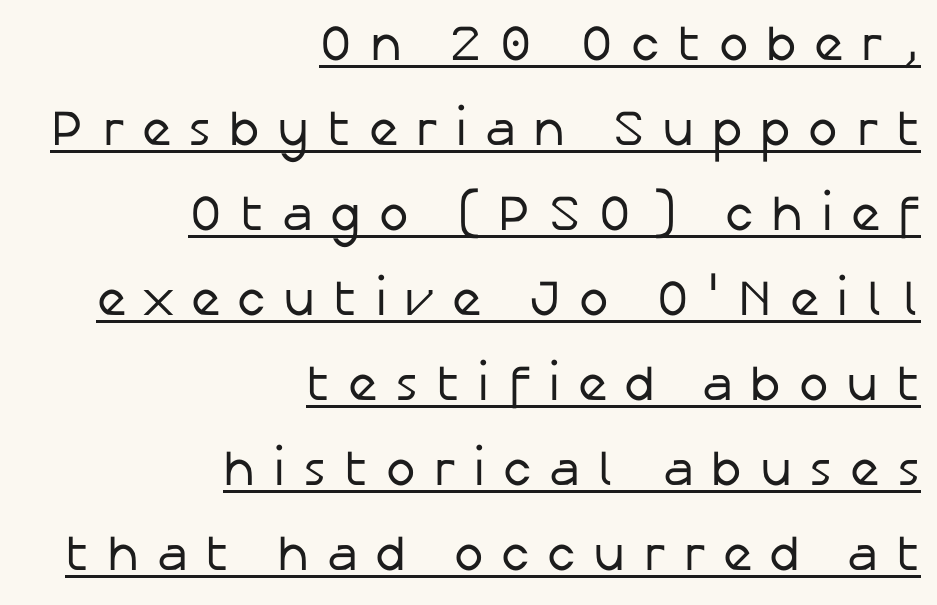
This sample carries an underscore along the baseline area. The cut favours lightness, reaching ordinary text weight at its darkest. Notice how the passage keeps a crisp vertical edge on the right only. It's the straight-up-and-down kind of type. Think of a printed novel: that variable character pitch is what you see here. Leading: standard.
